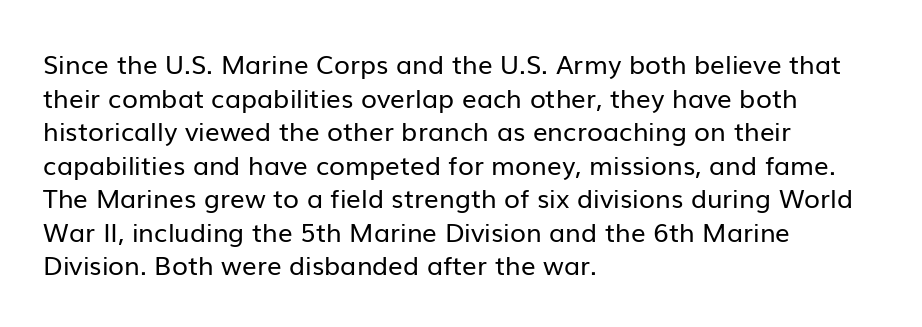
Q: Is the text bold? A: No.
Q: Is the text italic (slanted)? A: No, it is upright.
Q: Is the text underlined? A: No.
Q: How is the paragraph aligned? A: Left-aligned.
Q: Is the spacing between letters normal or unusually wide? A: Normal.
Q: Is the spacing between lines tight, normal or loose? A: Normal.
